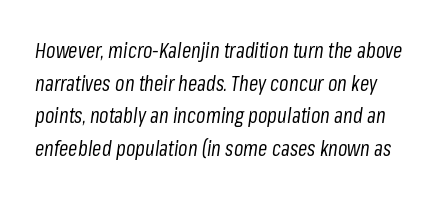
The image shows 21 px text type, italic (leaning right); set normal line spacing (1.55x), normal letter spacing, not underlined.
